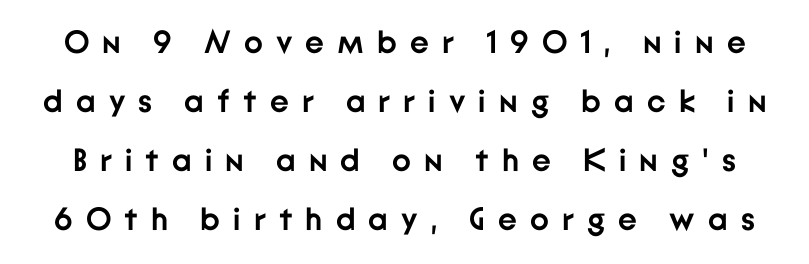
The string is rendered with underlining switched off. The rendering shows plain stroke endings on the letterforms — a sans-serif design. A typesetter would call this heavily tracked-out type. A typesetter would mark this as roman, not italic. You'd pick this weight for a headline — it's a proper bold. The passage shown is typed in a proportional face where columns would drift.
